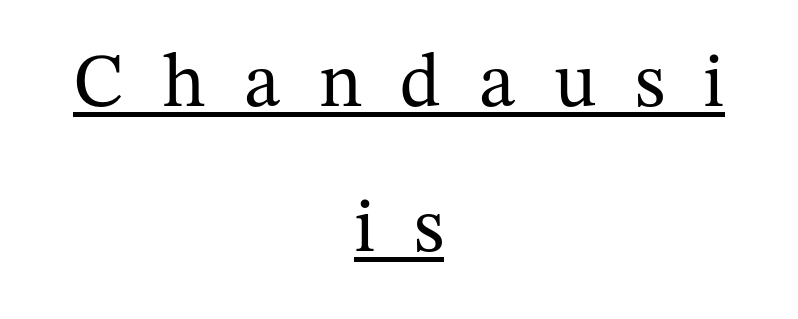
The font sits on the lighter half of the weight spectrum, regular included. A typesetter would label this face a serif. Leading: increased. Note the varied advance widths — an 'i' is clearly narrower than an 'm'. A centered setting, common on invitations and titles, is used for this passage. A typesetter would mark this as roman, not italic.
